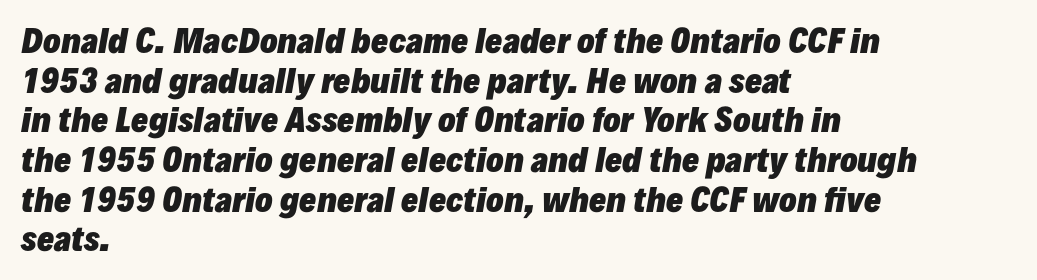
{"italic": "yes", "lean": "right", "slant_degrees": 10, "bold": "yes", "weight": "heavy", "width": "normal", "stroke_contrast": "low", "x_height": "medium", "monospaced": "no", "underline": "no", "align": "left", "line_spacing_ratio": 1.24, "letter_spacing": "normal", "letter_spacing_em": 0.0, "glyph_px": 32}
